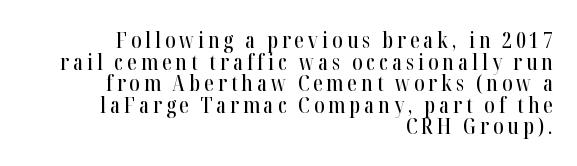
The image shows 22 px text type, upright; set right-aligned, tight line spacing (0.98x), not underlined.
